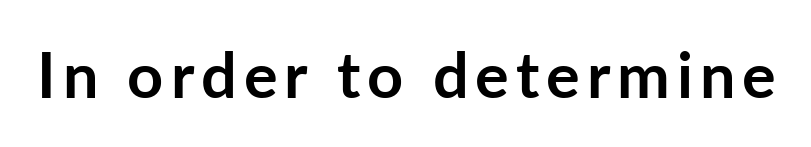
Q: Is the text bold? A: Yes.
Q: Is the text italic (slanted)? A: No, it is upright.
Q: Is the typeface a serif or a sans-serif typeface? A: Sans-serif.
Q: Is the text underlined? A: No.
Q: Width (condensed, normal, or wide)? A: Normal.
Q: Stroke contrast? A: Low.
Q: x-height? A: Medium.
Q: Monospaced? A: No.
